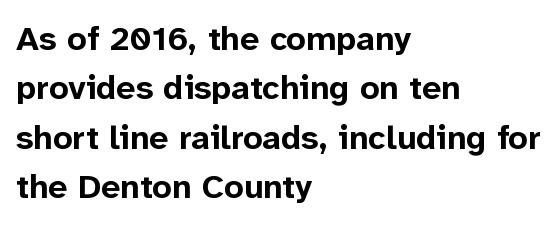
{"serif": "no", "italic": "no", "bold": "yes", "weight": "bold", "width": "normal", "stroke_contrast": "low", "x_height": "medium", "monospaced": "no", "underline": "no", "align": "left", "line_spacing": "normal", "line_spacing_ratio": 1.45, "letter_spacing": "normal", "letter_spacing_em": 0.0, "glyph_px": 34}
